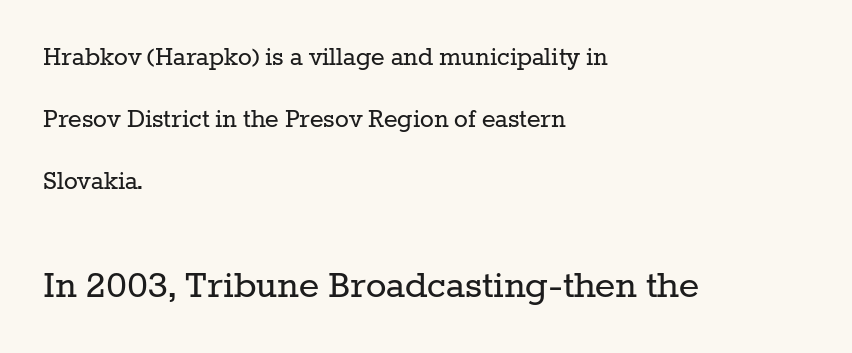
Letter spacing: default. The lines are spread far apart with generous leading. Caption: upper text group reduced, lower text group enlarged. No letter is thick-stroked: the sample isn't bold. The zone under the glyphs is completely vacant.
